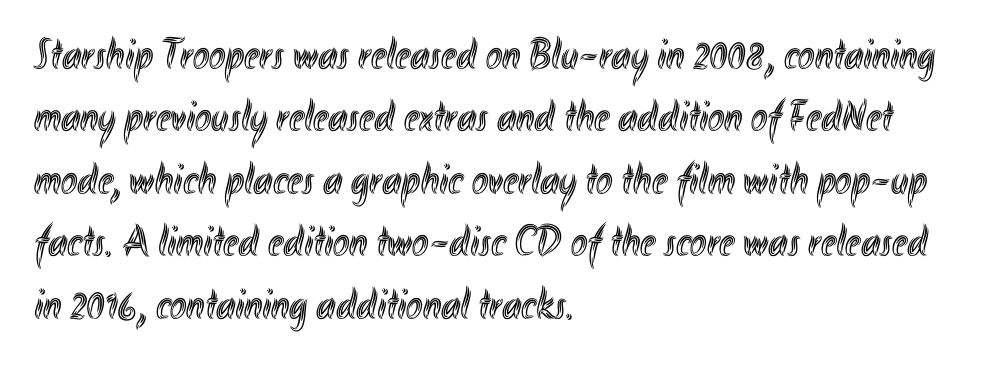
The image shows 44 px condensed type; set left-aligned, normal line spacing (1.42x), normal letter spacing, not underlined; a small x-height.
